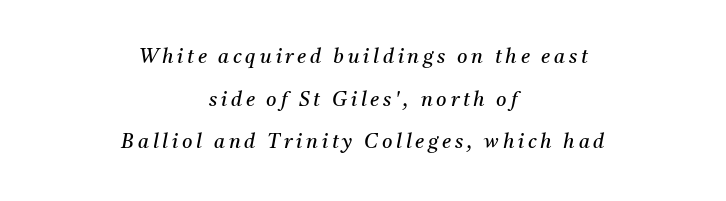
Q: Is the text bold? A: No.
Q: Is the text italic (slanted)? A: Yes, it leans right by about 11 degrees.
Q: Is the text underlined? A: No.
Q: How is the paragraph aligned? A: Centered.
Q: Is the spacing between lines tight, normal or loose? A: Loose.
